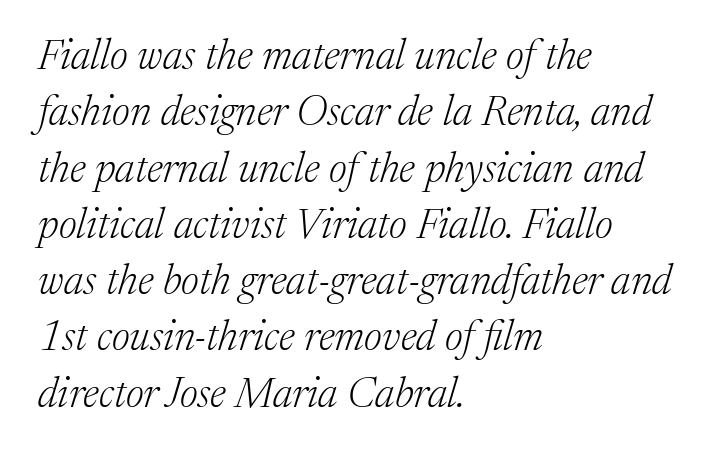
Bare-footed words on every line. The rendering uses natural spacing where letterforms have individual widths. Characters are canted at an angle relative to the baseline's perpendicular. Evenly set lines give the paragraph a standard silhouette. Heaviness? Minimal to ordinary, like unemphasized prose.
